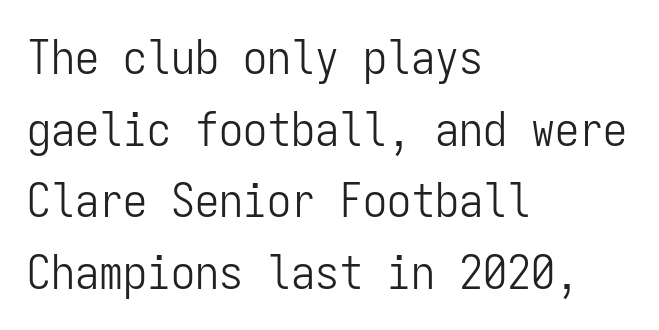
The image shows 48 px light, condensed sans-serif type, upright, monospaced; set left-aligned, normal line spacing (1.49x), normal letter spacing, not underlined; low stroke contrast and a medium x-height.
